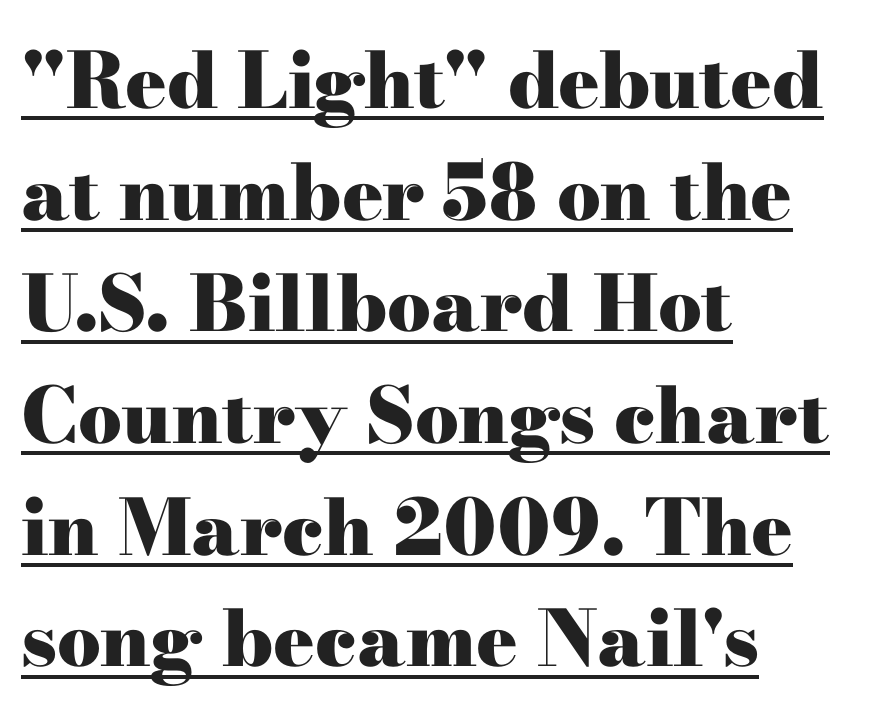
The image shows 77 px heavy, wide serif type, upright; set left-aligned, normal line spacing (1.45x), normal letter spacing, underlined; high stroke contrast and a small x-height.
